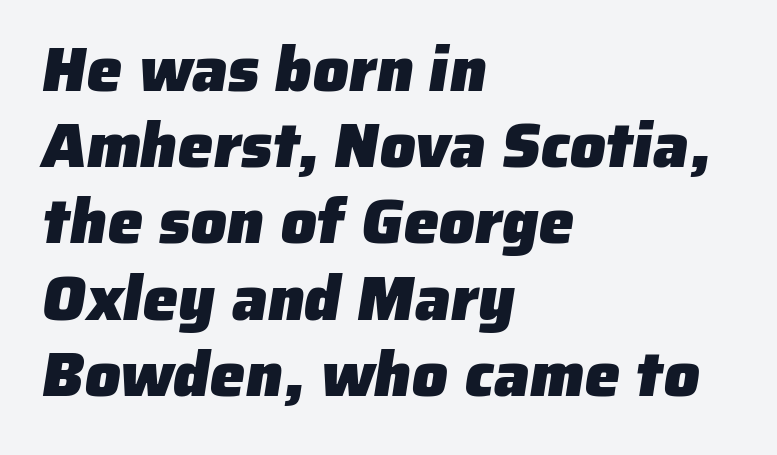
Honestly, the letter spacing is just normal — you wouldn't notice it. Spacing verdict: proportional, widths tailored to each character. Alignment: flush left. Descender tails drop into unmarked territory. The text was rendered using a sans face with plain stroke endings.
